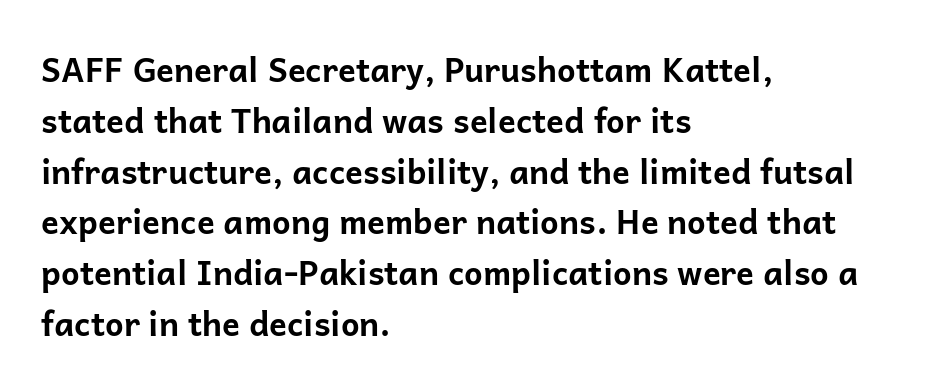
{"serif": "no", "italic": "no", "bold": "yes", "weight": "bold", "width": "normal", "stroke_contrast": "low", "x_height": "medium", "monospaced": "no", "underline": "no", "align": "left", "line_spacing": "normal", "line_spacing_ratio": 1.54, "letter_spacing": "normal", "letter_spacing_em": 0.0, "glyph_px": 33}
